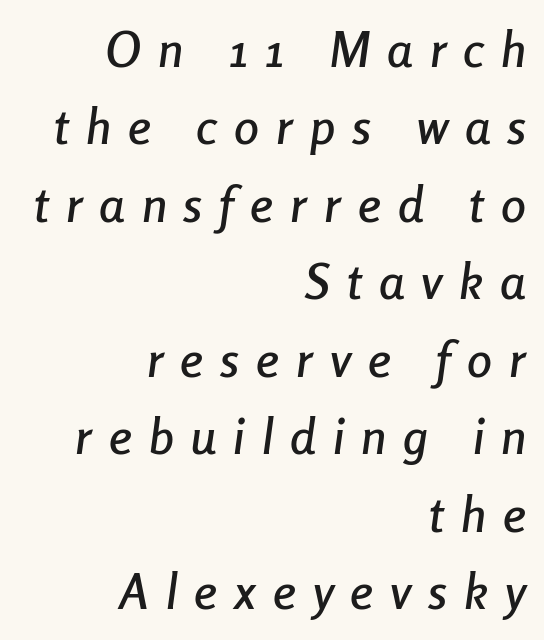
Q: Is the text italic (slanted)? A: Yes, it leans right by about 8 degrees.
Q: Is the text underlined? A: No.
Q: How is the paragraph aligned? A: Right-aligned.
Q: Is the spacing between letters normal or unusually wide? A: Unusually wide.
Q: Is the spacing between lines tight, normal or loose? A: Normal.
Q: Width (condensed, normal, or wide)? A: Condensed.
Q: Stroke contrast? A: Low.
Q: x-height? A: Medium.
Q: Monospaced? A: No.
